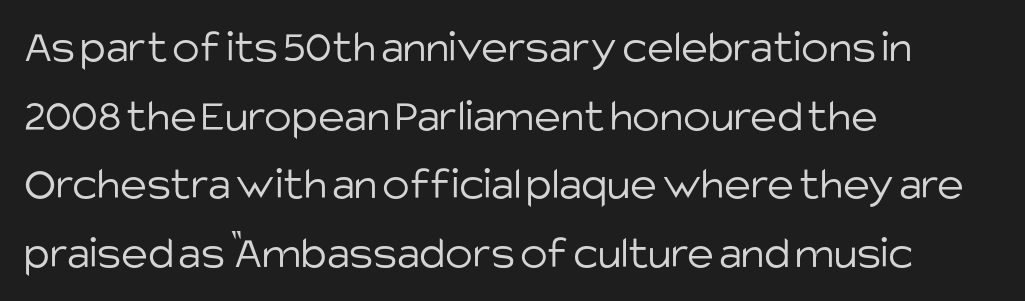
The image shows 46 px light sans-serif type, upright; set left-aligned, normal line spacing (1.49x), normal letter spacing, not underlined; low stroke contrast and a large x-height.
